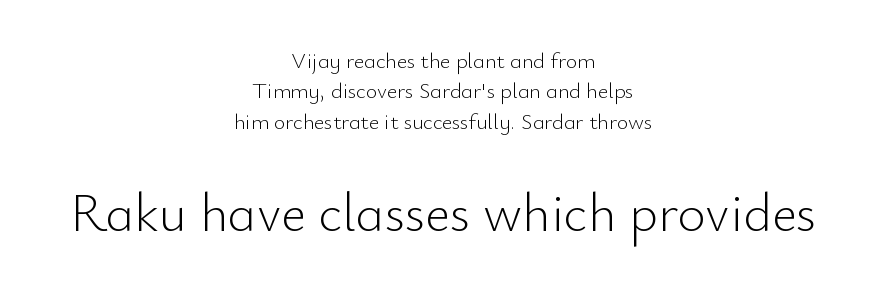
A typesetter would call this leading conventional body-copy spacing. Notice how the stems are strictly vertical — no italics here. Examine the stroke ends and you'll find no serifs. Spacing between characters is what you'd get straight out of the box. Weight: not bold — regular or lighter.
